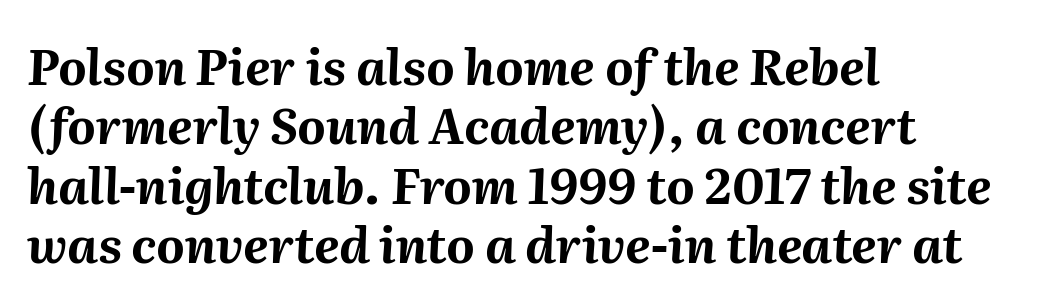
The image shows 49 px bold type, italic (leaning right); set left-aligned, line spacing 1.21x, normal letter spacing, not underlined; medium stroke contrast and a medium x-height.
